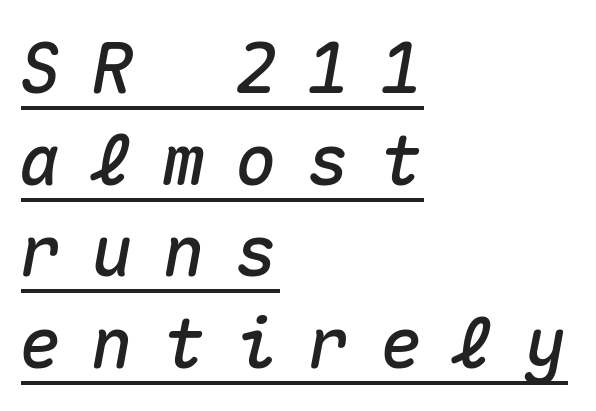
{"italic": "yes", "lean": "right", "slant_degrees": 10, "width": "normal", "stroke_contrast": "medium", "x_height": "medium", "monospaced": "yes", "underline": "yes", "align": "left", "line_spacing": "normal", "line_spacing_ratio": 1.31, "letter_spacing": "wide", "letter_spacing_em": 0.43, "glyph_px": 70}
